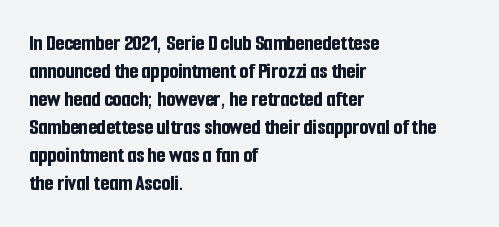
The image shows 23 px bold type, upright; set left-aligned, line spacing 1.22x, normal letter spacing, not underlined.
